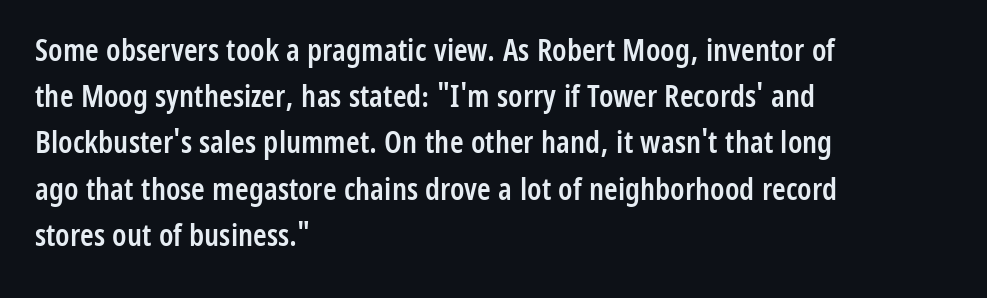
Descender tails drop into unmarked territory. A bit beefed up — I'd call it semibold rather than bold. Here the glyphs are tracked normally, forming tight word shapes. Is there much room between lines? A standard amount, neither cramped nor airy.
